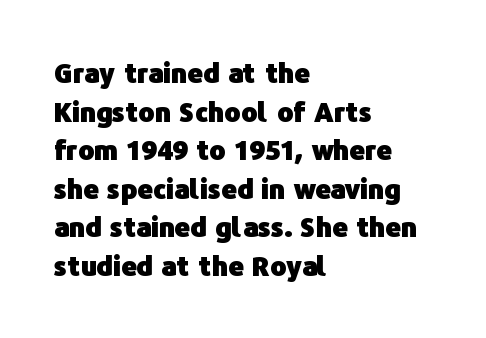
{"italic": "no", "bold": "yes", "underline": "no", "align": "left", "line_spacing": "normal", "line_spacing_ratio": 1.43, "letter_spacing": "normal", "letter_spacing_em": 0.0, "glyph_px": 27}
